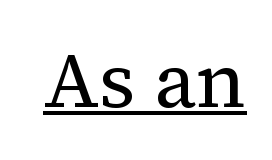
The image shows 78 px regular-weight serif type, upright; set normal letter spacing, underlined; medium stroke contrast and a medium x-height.
